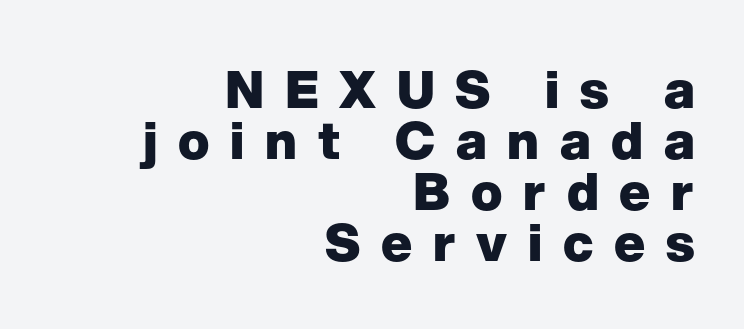
Q: Is the text bold? A: Yes.
Q: Is the text italic (slanted)? A: No, it is upright.
Q: Is the typeface a serif or a sans-serif typeface? A: Sans-serif.
Q: Is the text underlined? A: No.
Q: How is the paragraph aligned? A: Right-aligned.
Q: Is the spacing between letters normal or unusually wide? A: Unusually wide.
Q: Is the spacing between lines tight, normal or loose? A: Tight.
Q: Width (condensed, normal, or wide)? A: Normal.
Q: Stroke contrast? A: Low.
Q: x-height? A: Medium.
Q: Monospaced? A: No.
